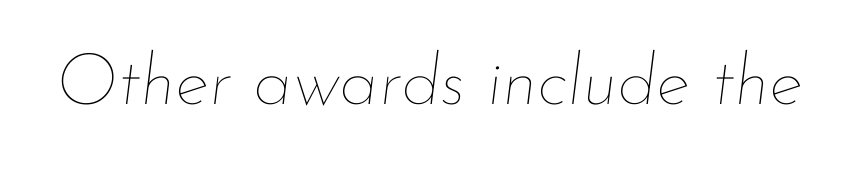
The image shows 72 px thin type, italic (leaning right); set normal letter spacing, not underlined; low stroke contrast and a small x-height.
